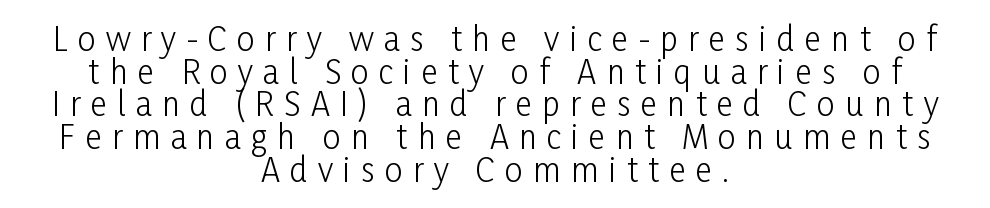
Q: Is the text bold? A: No.
Q: Is the text italic (slanted)? A: No, it is upright.
Q: Is the typeface a serif or a sans-serif typeface? A: Sans-serif.
Q: Is the text underlined? A: No.
Q: How is the paragraph aligned? A: Centered.
Q: Is the spacing between letters normal or unusually wide? A: Unusually wide.
Q: Is the spacing between lines tight, normal or loose? A: Tight.
Q: Width (condensed, normal, or wide)? A: Condensed.
Q: Stroke contrast? A: Low.
Q: x-height? A: Medium.
Q: Monospaced? A: No.
